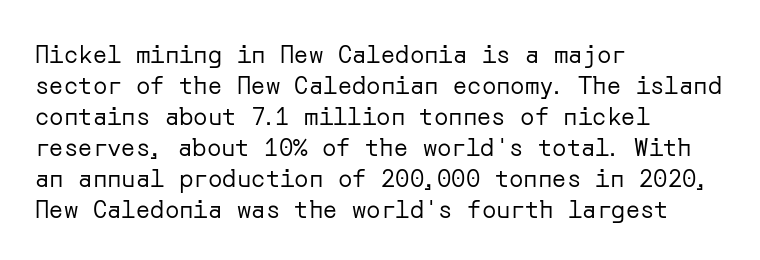
Q: Is the text bold? A: No.
Q: Is the text italic (slanted)? A: No, it is upright.
Q: Is the text underlined? A: No.
Q: How is the paragraph aligned? A: Left-aligned.
Q: Is the spacing between letters normal or unusually wide? A: Normal.
Q: Is the spacing between lines tight, normal or loose? A: Normal.
